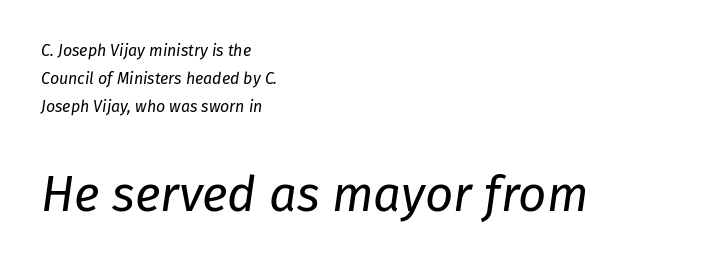
Q: Is the text bold? A: No.
Q: Is the text italic (slanted)? A: Yes, it leans right by about 8 degrees.
Q: Is the text underlined? A: No.
Q: How is the paragraph aligned? A: Left-aligned.
Q: Is the spacing between letters normal or unusually wide? A: Normal.
Q: Which block of text is set in a larger size, the first (top) or the second (bottom)? A: The second (bottom) one.
Q: Width (condensed, normal, or wide)? A: Normal.
Q: Stroke contrast? A: Low.
Q: x-height? A: Medium.
Q: Monospaced? A: No.
